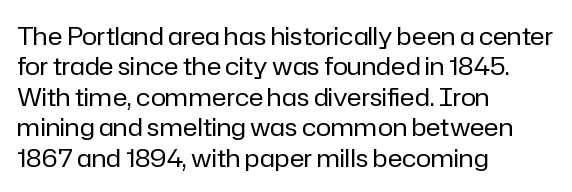
Q: Is the text bold? A: No.
Q: Is the text italic (slanted)? A: No, it is upright.
Q: Is the text underlined? A: No.
Q: How is the paragraph aligned? A: Left-aligned.
Q: Is the spacing between letters normal or unusually wide? A: Normal.
